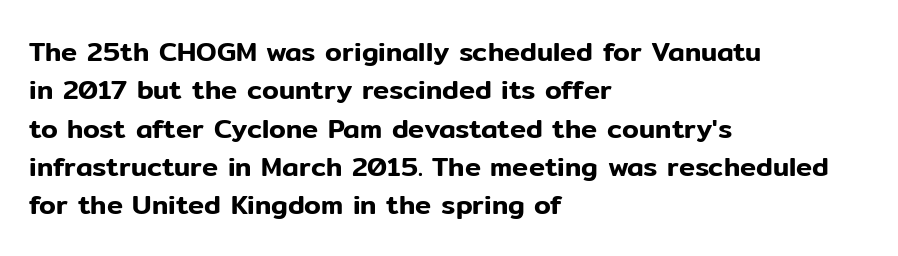
Q: Is the text italic (slanted)? A: No, it is upright.
Q: Is the text underlined? A: No.
Q: How is the paragraph aligned? A: Left-aligned.
Q: Is the spacing between letters normal or unusually wide? A: Normal.
Q: Is the spacing between lines tight, normal or loose? A: Normal.
